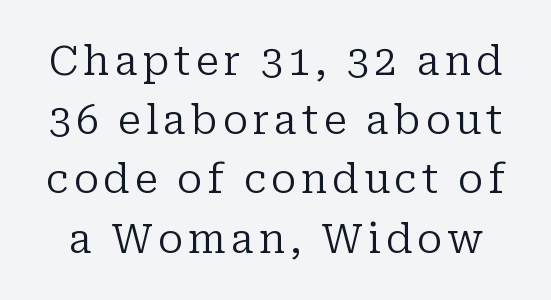
The image shows 40 px regular-weight serif type, upright; set normal line spacing (1.48x), not underlined; low stroke contrast and a medium x-height.
